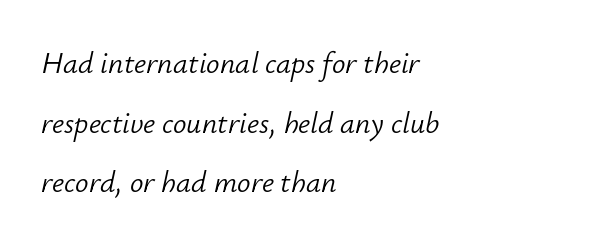
The typeface has the unassuming heft of standard copy or less. Only glyphs here, with clear space below each row. Each new line begins a long way beneath the previous one. The rendering uses natural spacing where letterforms have individual widths. A classic flush-left, rag-right setting is used for this passage. Would a proofreader flag this as italicized? Yes.
